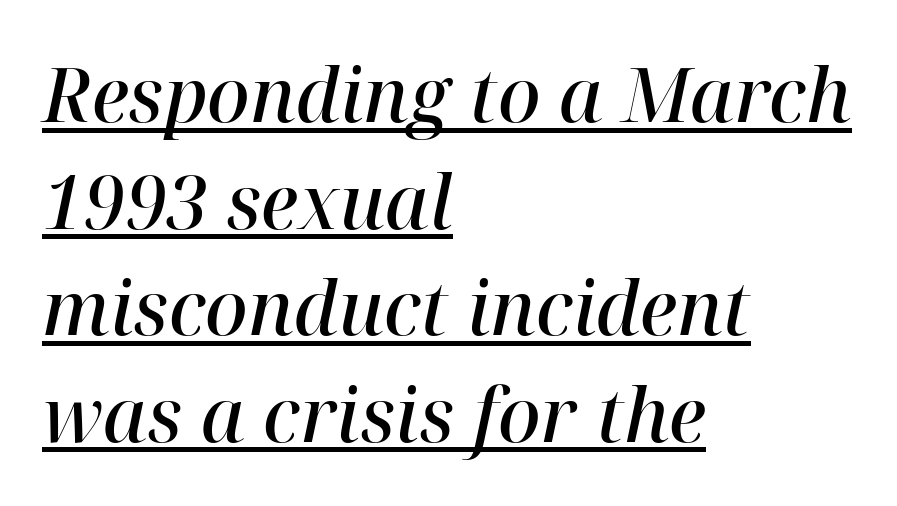
{"serif": "yes", "italic": "yes", "lean": "right", "slant_degrees": 12, "bold": "semi", "weight": "semibold", "width": "normal", "stroke_contrast": "high", "x_height": "medium", "monospaced": "no", "underline": "yes", "align": "left", "line_spacing": "normal", "line_spacing_ratio": 1.44, "letter_spacing": "normal", "letter_spacing_em": 0.0, "glyph_px": 74}
